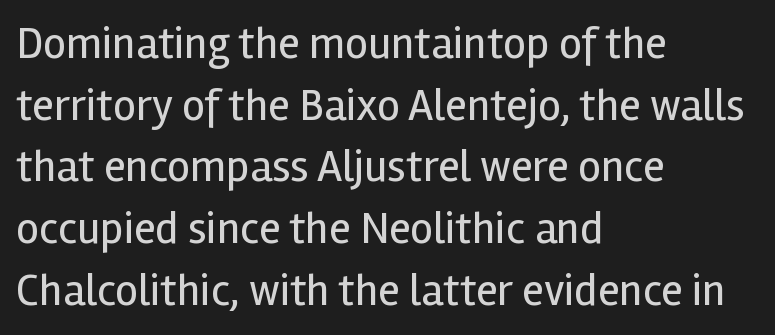
The image shows 45 px regular-weight sans-serif type, upright; set left-aligned, normal line spacing (1.37x), normal letter spacing, not underlined; a medium x-height.
